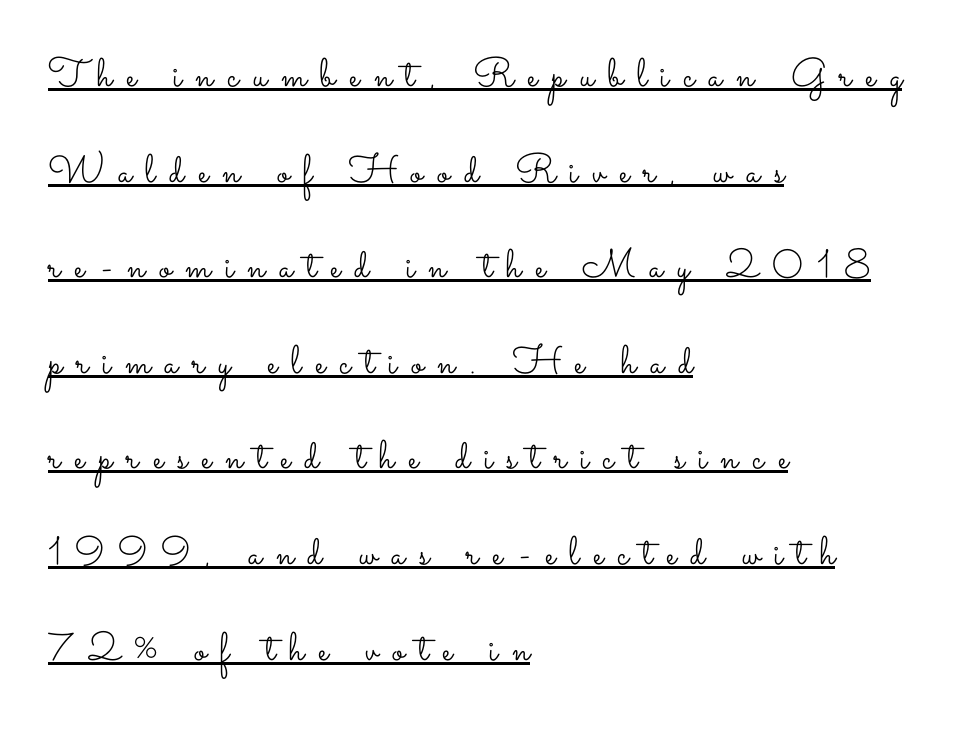
The image shows 40 px light, wide type; set left-aligned, loose line spacing (2.39x), unusually wide letter spacing (+0.35 em), underlined; low stroke contrast and a small x-height.
